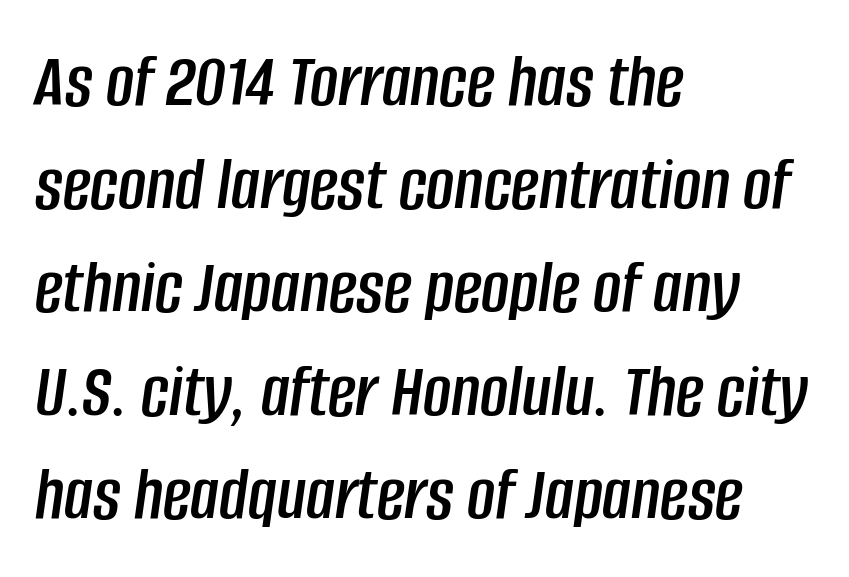
Q: Is the text italic (slanted)? A: Yes, it leans right by about 8 degrees.
Q: Is the text underlined? A: No.
Q: How is the paragraph aligned? A: Left-aligned.
Q: Is the spacing between letters normal or unusually wide? A: Normal.
Q: Is the spacing between lines tight, normal or loose? A: Normal.
Q: Width (condensed, normal, or wide)? A: Condensed.
Q: Stroke contrast? A: Low.
Q: x-height? A: Large.
Q: Monospaced? A: No.
